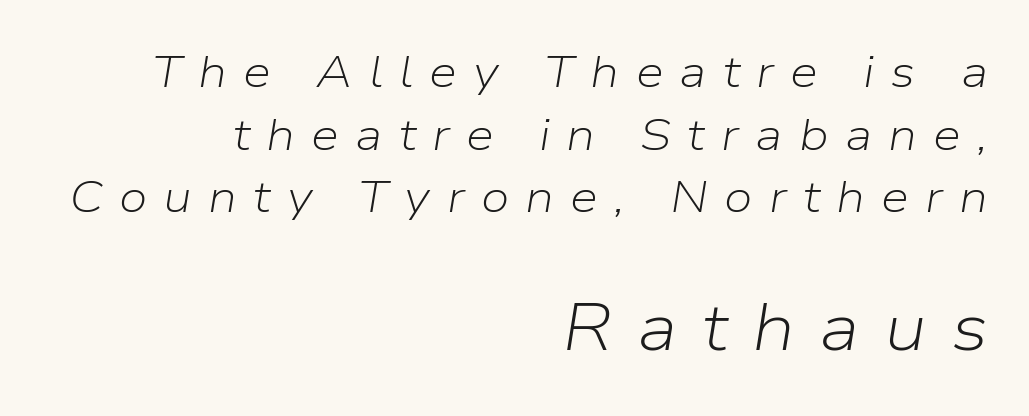
Q: Is the text bold? A: No.
Q: Is the text italic (slanted)? A: Yes, it leans right by about 9 degrees.
Q: Is the text underlined? A: No.
Q: How is the paragraph aligned? A: Right-aligned.
Q: Is the spacing between letters normal or unusually wide? A: Unusually wide.
Q: Is the spacing between lines tight, normal or loose? A: Normal.
Q: Which block of text is set in a larger size, the first (top) or the second (bottom)? A: The second (bottom) one.
Q: Width (condensed, normal, or wide)? A: Normal.
Q: Stroke contrast? A: Low.
Q: x-height? A: Medium.
Q: Monospaced? A: No.
